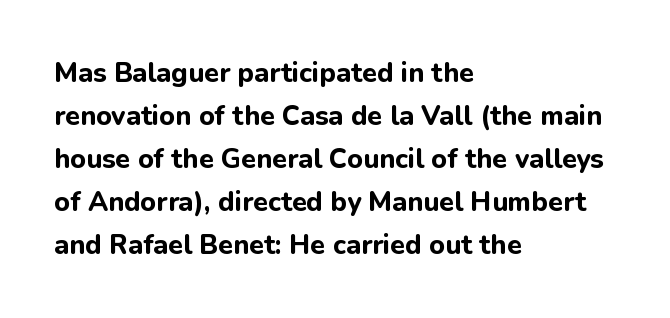
The image shows 27 px bold type, upright; set left-aligned, normal line spacing (1.59x), normal letter spacing, not underlined.
